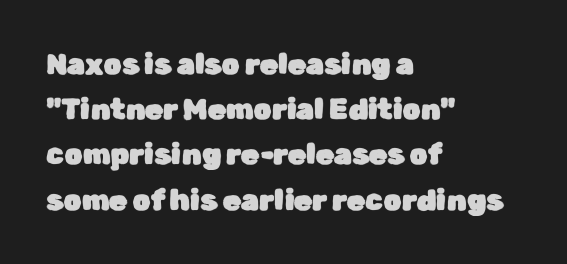
The specimen omits any rule beneath the text block's lines. Is the block centered? No — it sits flush against the left margin. Italic: no, the glyphs are upright roman. Spacing between characters is what you'd get straight out of the box.
